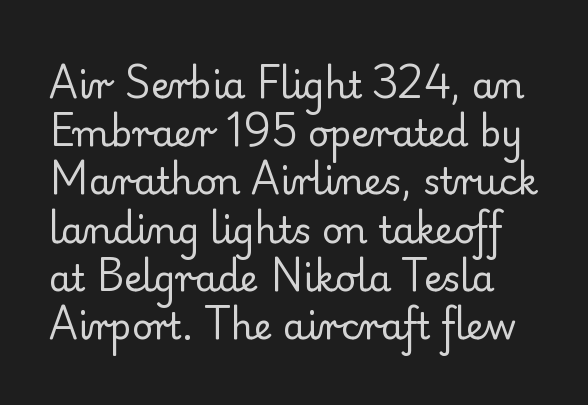
{"serif": "yes", "italic": "no", "bold": "no", "weight": "regular", "width": "normal", "stroke_contrast": "low", "x_height": "small", "monospaced": "no", "underline": "no", "line_spacing": "normal", "line_spacing_ratio": 1.34, "letter_spacing": "normal", "letter_spacing_em": 0.0, "glyph_px": 36}
